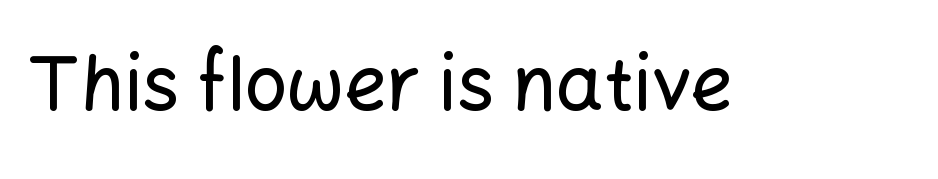
Characters follow at the spacing the type designer built in. Nobody drew a line under any word here. You can tell it's not italic because the verticals are truly vertical. The face used here is proportionally spaced, like ordinary book or web type. The designer went with a sans here, leaving each stem footless.
